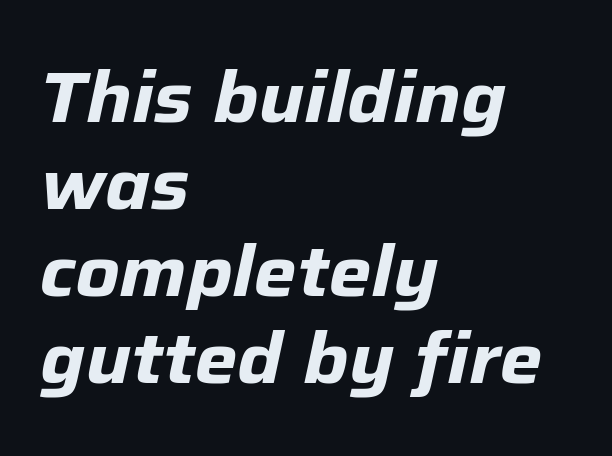
Rule under the text: the space is simply empty. The sample has been set heavy, in full bold. In terms of posture, this sample is oblique. Compared with a centered layout, this one pins lines to the left instead. The rendering uses natural spacing where letterforms have individual widths.
